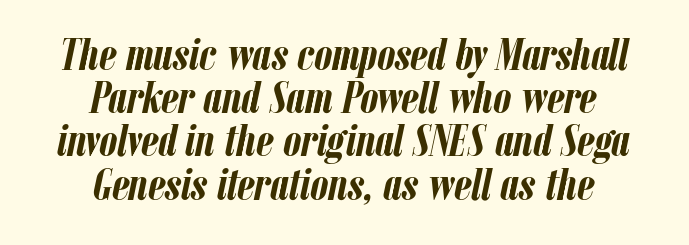
Strong, thick strokes mark this as bold type. Character widths vary here, with narrow letters taking less room than wide ones. Characters follow at the spacing the type designer built in. The line-height multiplier appears low, near solid setting. Glance below the letters and you will spot only blank space. The typography opts for an oblique posture over an upright one.
